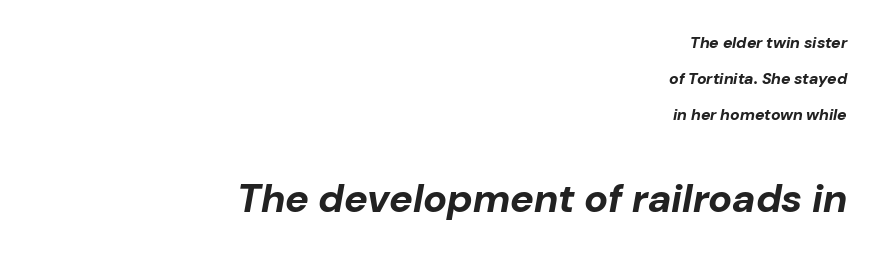
The image shows 40 px bold type, italic (leaning right); set right-aligned, loose line spacing (2.24x), normal letter spacing, not underlined; the second (bottom) block is 2.5x larger; low stroke contrast and a medium x-height.
